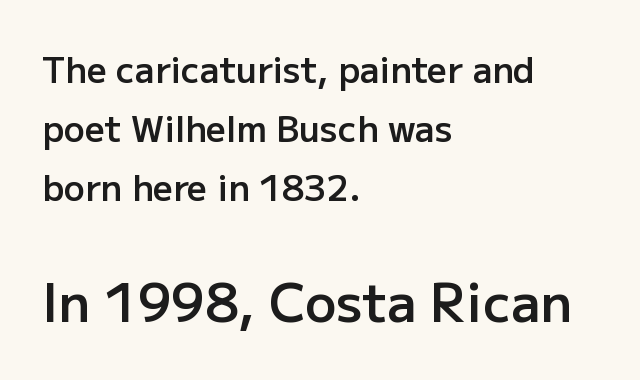
The rendering uses a moderate line-height, typical for paragraphs. The face used here appears at its bigger size in the lower chunk. Unmarked baselines from the first word to the last. Line starts are locked; line ends wander. Posture: upright roman. Heft: intermediate — a semibold.
